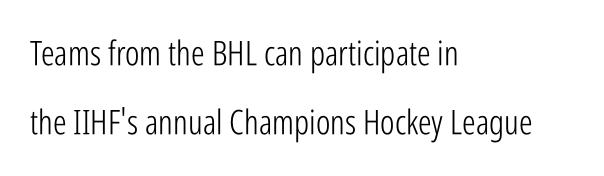
The image shows 34 px light, condensed sans-serif type, upright; set left-aligned, loose line spacing (2.02x), normal letter spacing, not underlined; low stroke contrast and a medium x-height.
